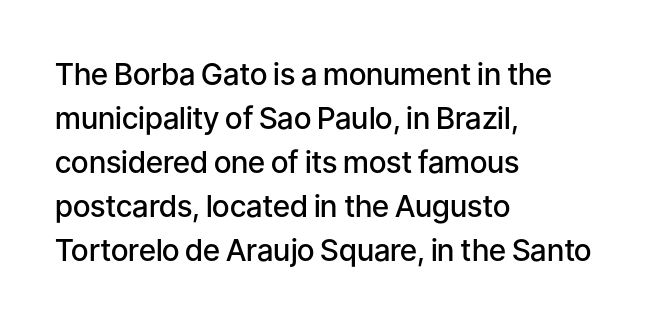
{"serif": "no", "italic": "no", "bold": "semi", "weight": "semibold", "width": "normal", "stroke_contrast": "low", "x_height": "medium", "monospaced": "no", "underline": "no", "align": "left", "line_spacing": "normal", "line_spacing_ratio": 1.47, "letter_spacing": "normal", "letter_spacing_em": 0.0, "glyph_px": 30}
